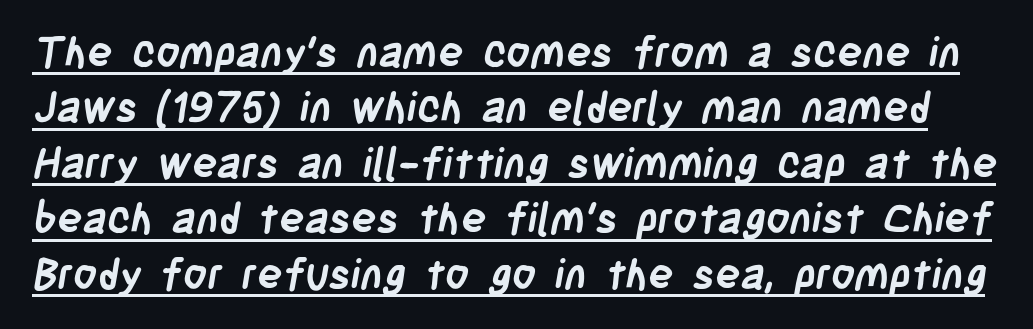
The image shows 42 px semibold, condensed sans-serif type; set normal line spacing (1.32x), normal letter spacing, underlined; low stroke contrast and a large x-height.
